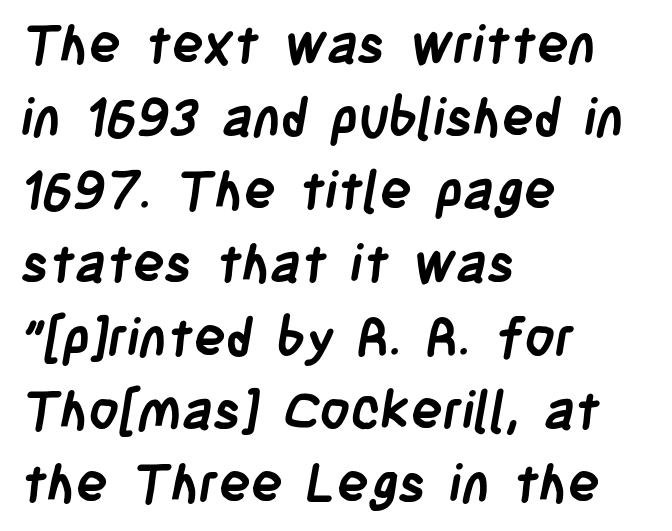
Q: Is the text bold? A: Yes.
Q: Is the typeface a serif or a sans-serif typeface? A: Sans-serif.
Q: Is the text underlined? A: No.
Q: How is the paragraph aligned? A: Left-aligned.
Q: Is the spacing between letters normal or unusually wide? A: Normal.
Q: Is the spacing between lines tight, normal or loose? A: Normal.
Q: Width (condensed, normal, or wide)? A: Condensed.
Q: Stroke contrast? A: Low.
Q: x-height? A: Large.
Q: Monospaced? A: No.
